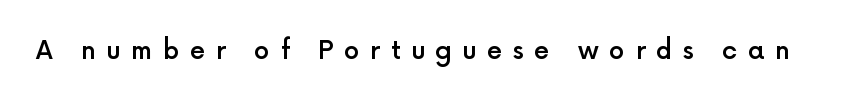
The image shows 25 px text type, upright; set unusually wide letter spacing (+0.42 em), not underlined.
